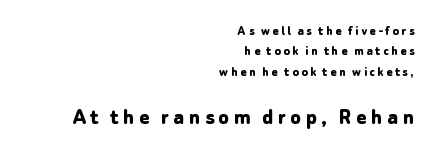
The image shows 24 px bold type, upright; set right-aligned, normal line spacing (1.45x), not underlined; the second (bottom) block is 1.71x larger.
